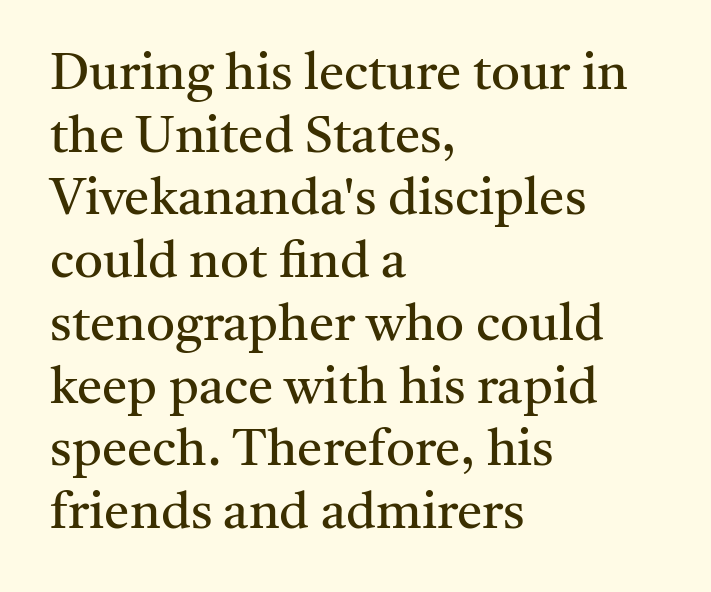
Posture: vertical. Character widths vary here, with narrow letters taking less room than wide ones. Stroke terminals: seriffed. This is not heavy type; no bold has been used. A bare baseline throughout the passage. Leftover space on each line is placed entirely after the last word.
